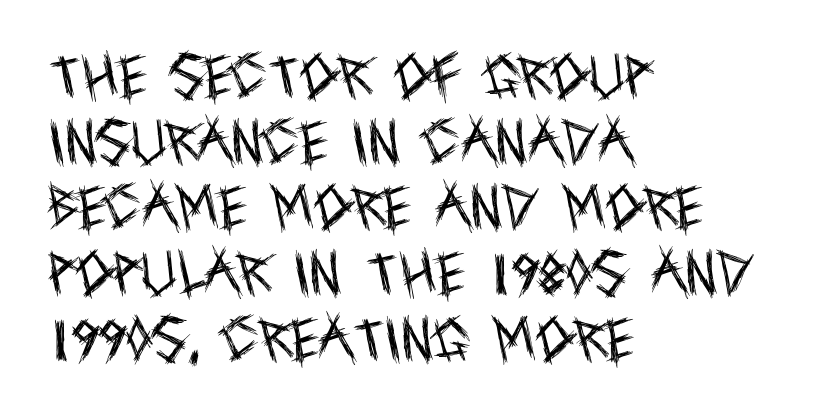
The image shows 49 px regular-weight, condensed sans-serif type, upright; set left-aligned, normal line spacing (1.34x), normal letter spacing, not underlined; a large x-height.
